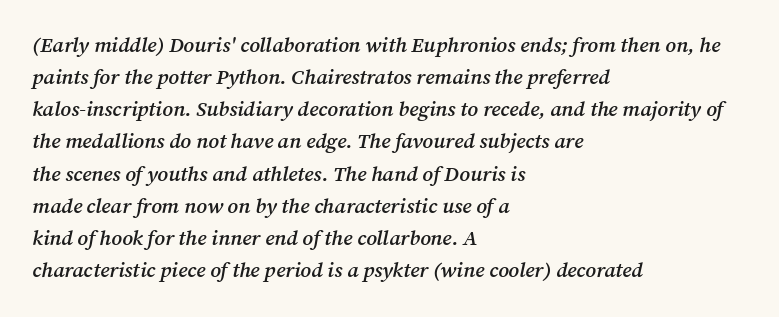
{"italic": "yes", "lean": "right", "slant_degrees": 12, "bold": "semi", "underline": "no", "align": "left", "line_spacing": "normal", "line_spacing_ratio": 1.53, "letter_spacing": "normal", "letter_spacing_em": 0.0, "glyph_px": 21}
